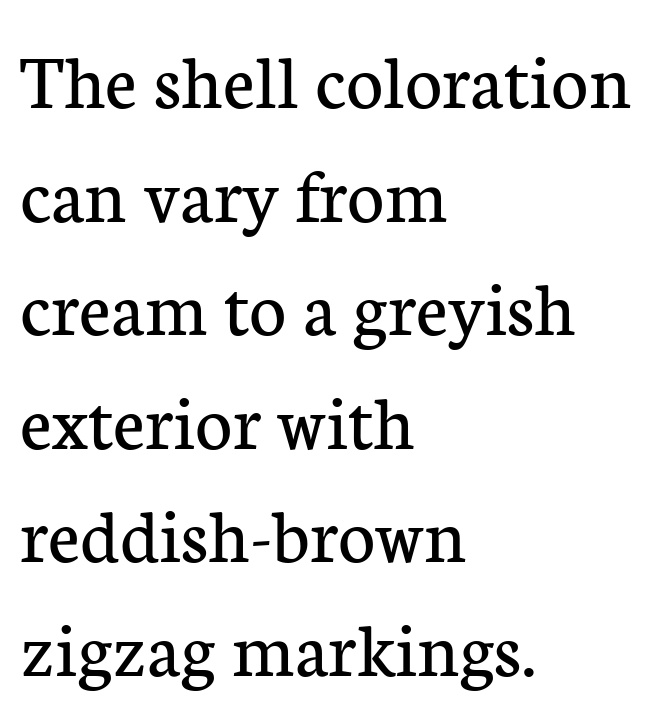
The image shows 80 px regular-weight serif type, upright; set left-aligned, normal line spacing (1.42x), normal letter spacing, not underlined; low stroke contrast and a medium x-height.
